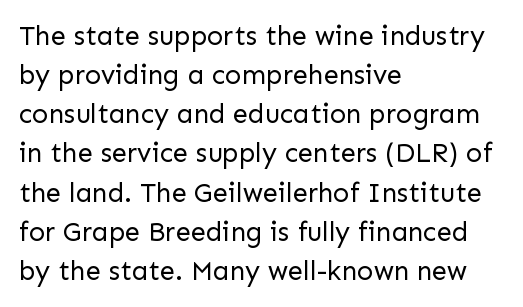
The image shows 27 px text type, upright; set left-aligned, normal line spacing (1.45x), normal letter spacing, not underlined.
